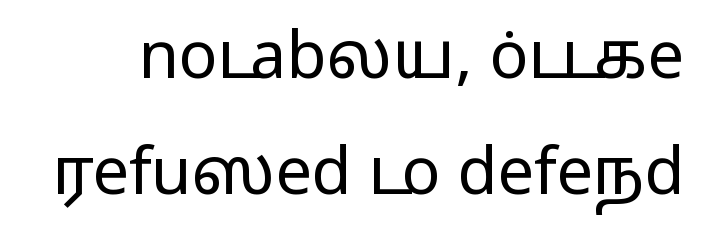
Weight: regular or lighter. Glance below the letters and you will spot only blank space. Font category for this specimen: sans-serif. Characters remain perfectly vertical along every line. The passage shown is typed in a proportional face where columns would drift.
